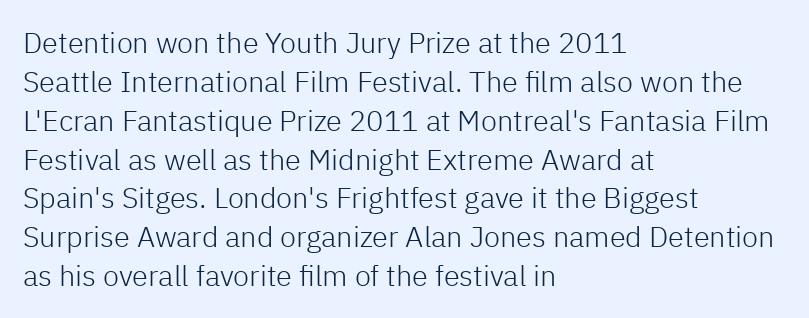
The image shows 29 px light sans-serif type, upright; set left-aligned, normal line spacing (1.34x), normal letter spacing, not underlined; low stroke contrast and a medium x-height.
